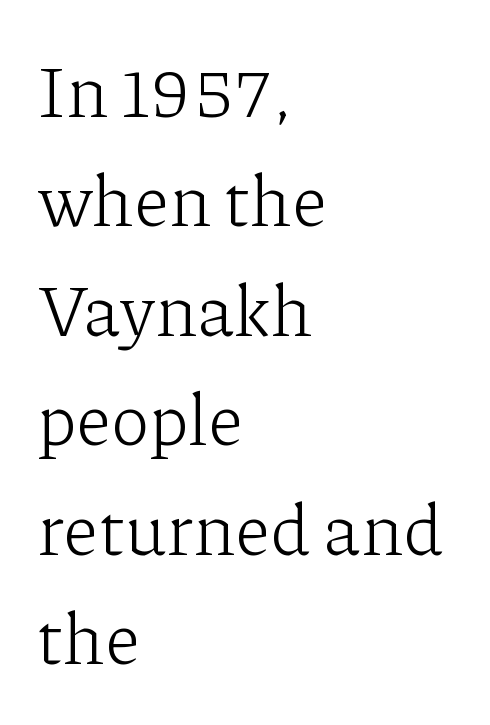
Q: Is the text bold? A: No.
Q: Is the text italic (slanted)? A: No, it is upright.
Q: Is the typeface a serif or a sans-serif typeface? A: Serif.
Q: Is the text underlined? A: No.
Q: How is the paragraph aligned? A: Left-aligned.
Q: Is the spacing between letters normal or unusually wide? A: Normal.
Q: Is the spacing between lines tight, normal or loose? A: Normal.
Q: Width (condensed, normal, or wide)? A: Normal.
Q: Stroke contrast? A: Low.
Q: x-height? A: Medium.
Q: Monospaced? A: No.
